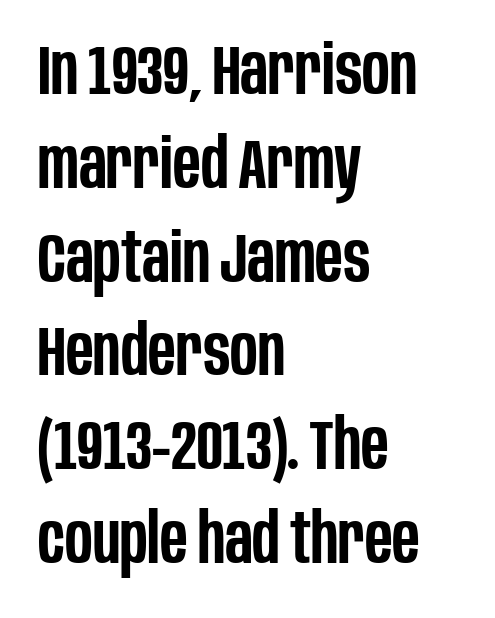
The image shows 70 px semibold, condensed sans-serif type, upright; set left-aligned, normal line spacing (1.34x), normal letter spacing, not underlined; low stroke contrast and a large x-height.
